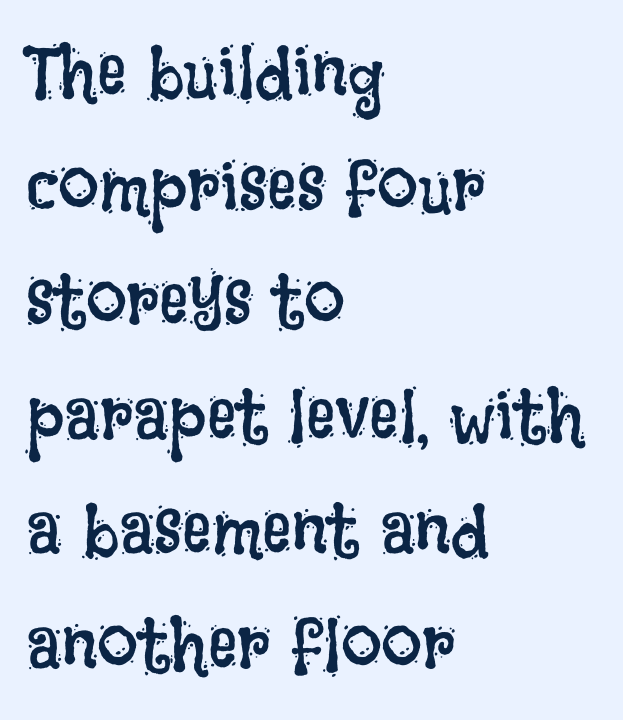
The image shows 73 px regular-weight, condensed type, upright; set left-aligned, normal line spacing (1.57x), normal letter spacing, not underlined; low stroke contrast and a large x-height.
